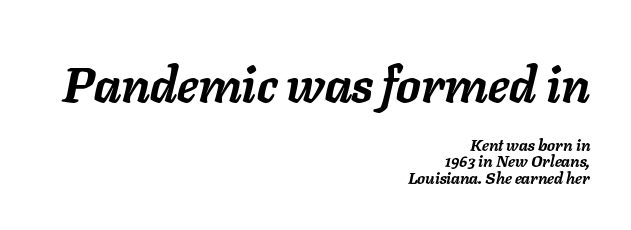
{"italic": "yes", "lean": "right", "slant_degrees": 11, "bold": "yes", "weight": "semibold", "width": "normal", "stroke_contrast": "low", "x_height": "medium", "monospaced": "no", "underline": "no", "align": "right", "line_spacing": "tight", "line_spacing_ratio": 1.02, "letter_spacing": "normal", "letter_spacing_em": 0.0, "larger_block": "first", "size_ratio": 3.06, "glyph_px": 49}
